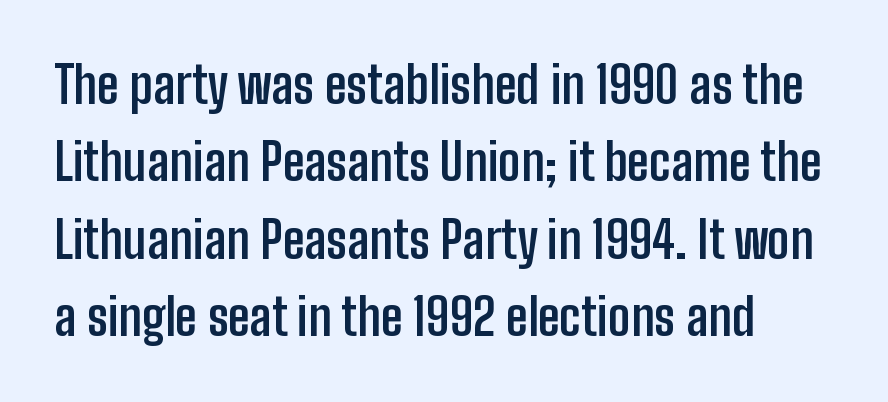
{"serif": "no", "italic": "no", "bold": "yes", "weight": "semibold", "width": "condensed", "stroke_contrast": "low", "x_height": "medium", "monospaced": "no", "underline": "no", "align": "left", "line_spacing": "normal", "line_spacing_ratio": 1.55, "letter_spacing": "normal", "letter_spacing_em": 0.0, "glyph_px": 50}
